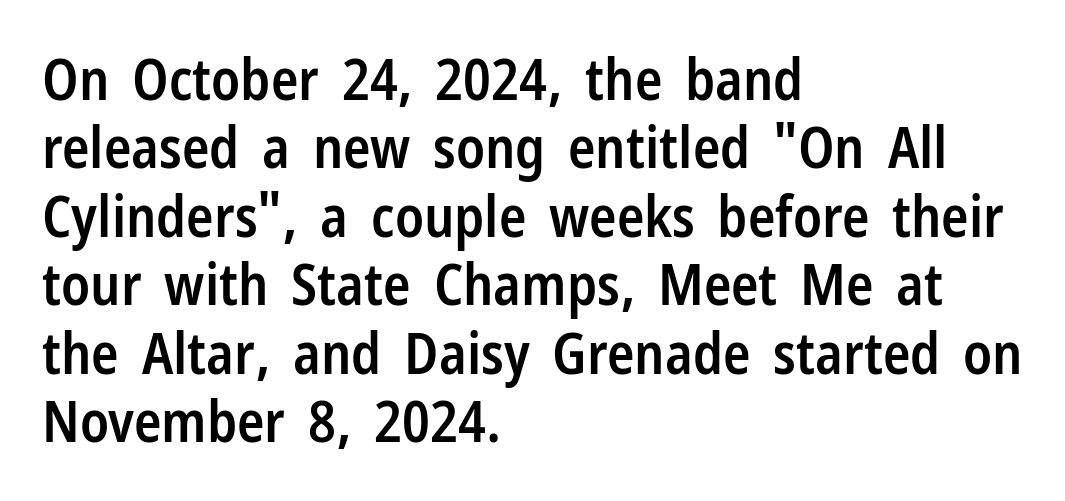
Q: Is the text bold? A: Semi-bold.
Q: Is the text italic (slanted)? A: No, it is upright.
Q: Is the typeface a serif or a sans-serif typeface? A: Sans-serif.
Q: Is the text underlined? A: No.
Q: How is the paragraph aligned? A: Left-aligned.
Q: Is the spacing between letters normal or unusually wide? A: Normal.
Q: Width (condensed, normal, or wide)? A: Condensed.
Q: Stroke contrast? A: Low.
Q: x-height? A: Medium.
Q: Monospaced? A: No.
